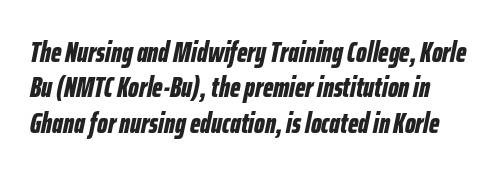
The designer left line spacing at the default. Rule under the text: the space is simply empty. In terms of letterspacing, this is plain default setting. The passage shown is emphatically bold. The rendering uses natural spacing where letterforms have individual widths. There's an unmistakable incline to the writing here.
